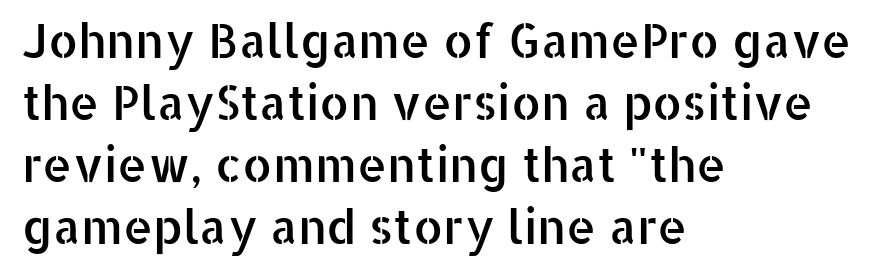
Q: Is the text italic (slanted)? A: No, it is upright.
Q: Is the typeface a serif or a sans-serif typeface? A: Sans-serif.
Q: Is the text underlined? A: No.
Q: How is the paragraph aligned? A: Left-aligned.
Q: Is the spacing between letters normal or unusually wide? A: Normal.
Q: Is the spacing between lines tight, normal or loose? A: Normal.
Q: Width (condensed, normal, or wide)? A: Normal.
Q: Stroke contrast? A: Low.
Q: x-height? A: Medium.
Q: Monospaced? A: No.
